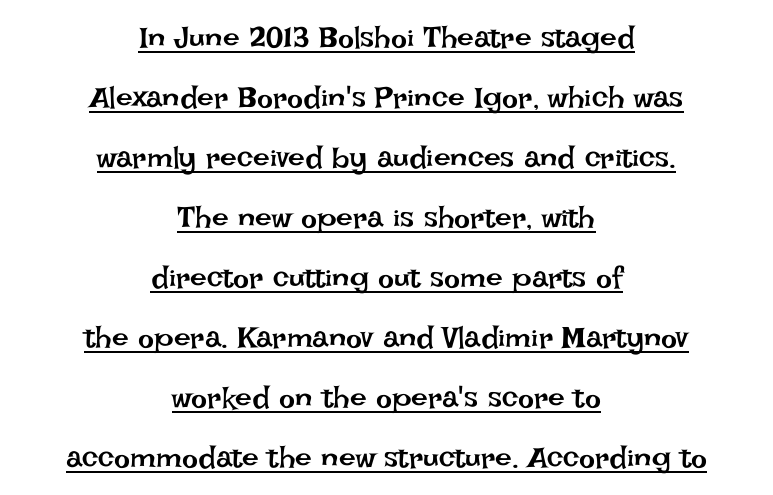
The lettering stays uniformly vertical, giving the passage a roman look. These lines are rendered in a variable-pitch font. Both edges are ragged and mirror each other, which tells us the setting is centered. No extra ink here — the face is not bold. Quick note: underline on. Students, note that the glyphs here touch the page at normal intervals.
